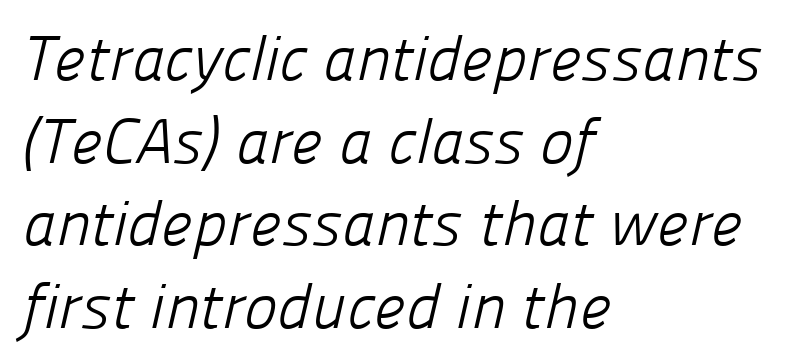
Q: Is the text bold? A: No.
Q: Is the typeface a serif or a sans-serif typeface? A: Sans-serif.
Q: Is the text underlined? A: No.
Q: How is the paragraph aligned? A: Left-aligned.
Q: Is the spacing between letters normal or unusually wide? A: Normal.
Q: Is the spacing between lines tight, normal or loose? A: Normal.
Q: Width (condensed, normal, or wide)? A: Normal.
Q: Stroke contrast? A: Low.
Q: x-height? A: Medium.
Q: Monospaced? A: No.
